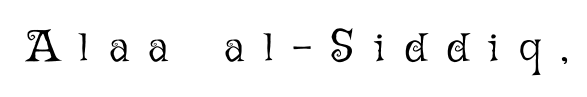
The image shows 43 px light type, upright; set unusually wide letter spacing (+0.47 em), not underlined; low stroke contrast and a medium x-height.
